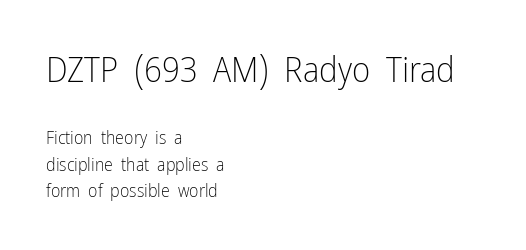
Q: Is the text bold? A: No.
Q: Is the text italic (slanted)? A: No, it is upright.
Q: Is the typeface a serif or a sans-serif typeface? A: Sans-serif.
Q: Is the text underlined? A: No.
Q: How is the paragraph aligned? A: Left-aligned.
Q: Is the spacing between letters normal or unusually wide? A: Normal.
Q: Is the spacing between lines tight, normal or loose? A: Normal.
Q: Which block of text is set in a larger size, the first (top) or the second (bottom)? A: The first (top) one.
Q: Width (condensed, normal, or wide)? A: Condensed.
Q: Stroke contrast? A: Low.
Q: x-height? A: Medium.
Q: Monospaced? A: No.
